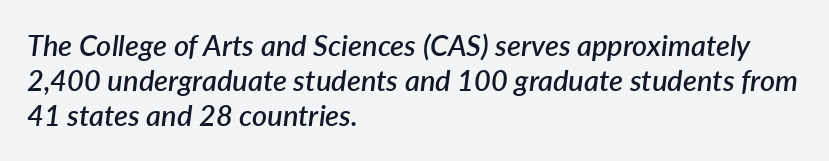
The image shows 29 px semibold type, italic (leaning right); set left-aligned, line spacing 1.21x, normal letter spacing, not underlined; low stroke contrast and a medium x-height.
